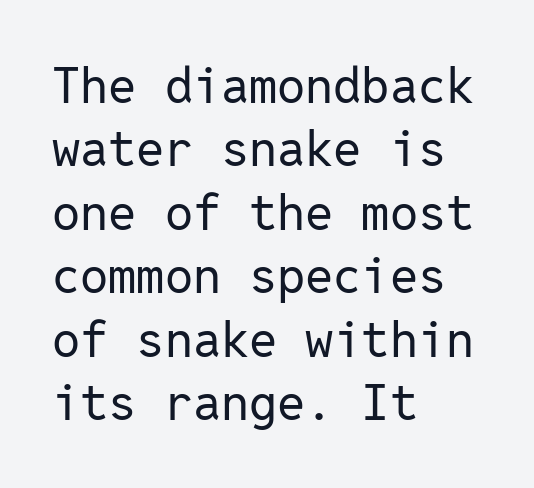
Q: Is the text bold? A: No.
Q: Is the text italic (slanted)? A: No, it is upright.
Q: Is the typeface a serif or a sans-serif typeface? A: Sans-serif.
Q: Is the text underlined? A: No.
Q: How is the paragraph aligned? A: Left-aligned.
Q: Is the spacing between letters normal or unusually wide? A: Normal.
Q: Is the spacing between lines tight, normal or loose? A: Normal.
Q: Width (condensed, normal, or wide)? A: Normal.
Q: Stroke contrast? A: Low.
Q: x-height? A: Medium.
Q: Monospaced? A: Yes.
